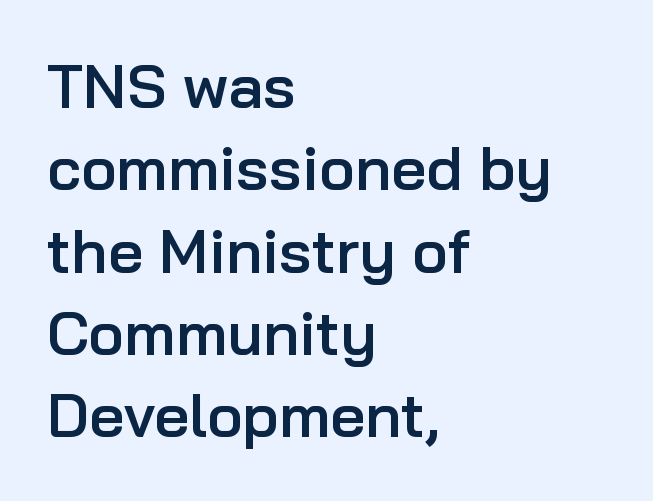
The image shows 61 px semibold sans-serif type, upright; set left-aligned, normal line spacing (1.35x), normal letter spacing, not underlined; low stroke contrast and a medium x-height.
